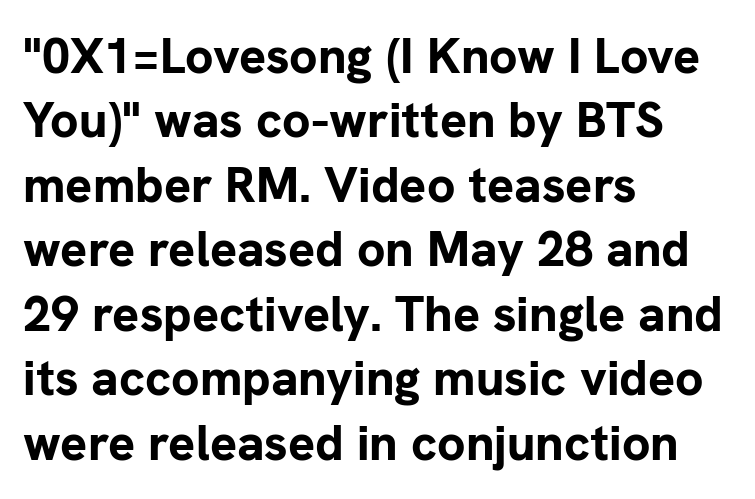
Q: Is the text bold? A: Yes.
Q: Is the text italic (slanted)? A: No, it is upright.
Q: Is the typeface a serif or a sans-serif typeface? A: Sans-serif.
Q: Is the text underlined? A: No.
Q: How is the paragraph aligned? A: Left-aligned.
Q: Is the spacing between letters normal or unusually wide? A: Normal.
Q: Is the spacing between lines tight, normal or loose? A: Normal.
Q: Width (condensed, normal, or wide)? A: Normal.
Q: Stroke contrast? A: Low.
Q: x-height? A: Medium.
Q: Monospaced? A: No.
